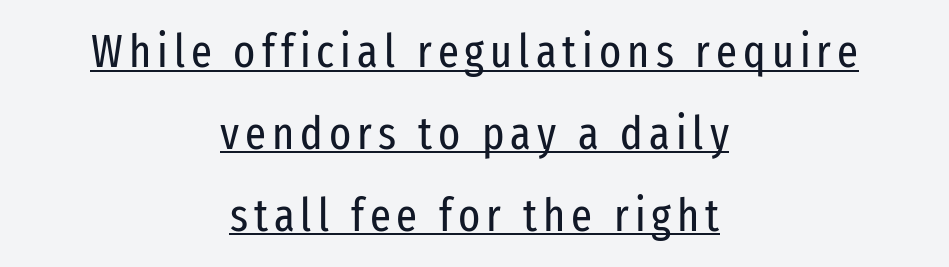
Bold? No — there's no thickening of the strokes. A typographer would call this underscored text. This rendering uses center alignment, leaving both contours irregular but symmetric. Italic: no, the glyphs are upright roman. Spacing verdict: proportional, widths tailored to each character.
